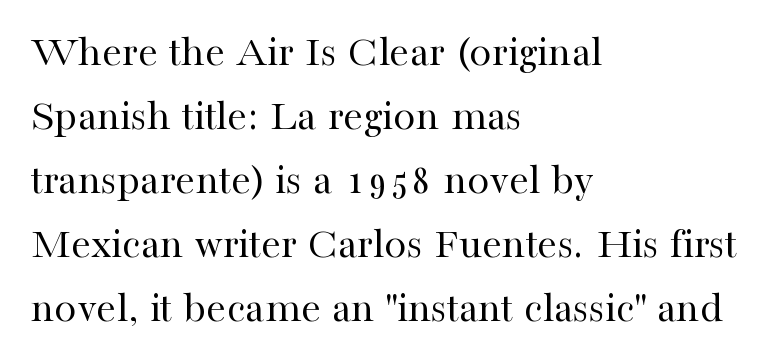
A typesetter would call this proportional, since set widths differ per character. Observe the ordinary spacing: letters are neighbours, not strangers. These lines were composed using upright roman letters. The zone under the glyphs is completely vacant. Bold? No — there's no thickening of the strokes.
